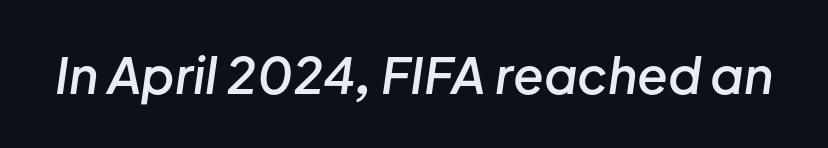
The image shows 50 px semibold type, italic (leaning right); set normal letter spacing, not underlined; low stroke contrast and a medium x-height.
